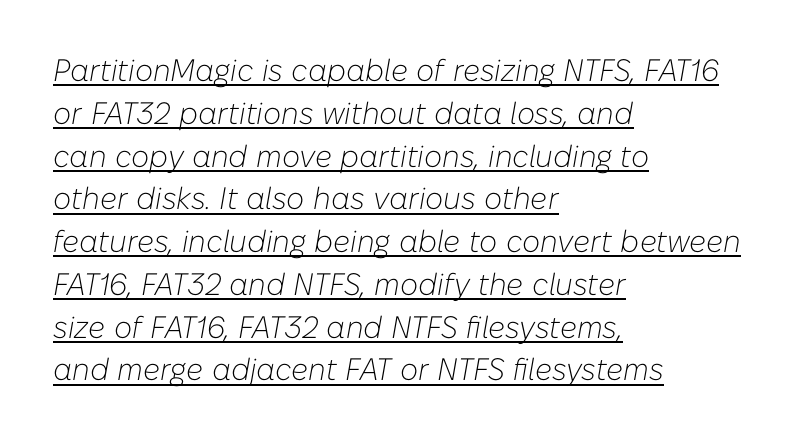
The paragraph shown leans on its left margin. The whole block is typeset with a tilt. The line-height multiplier appears to be the usual default. Summary of weight: not heavy and not bold.
